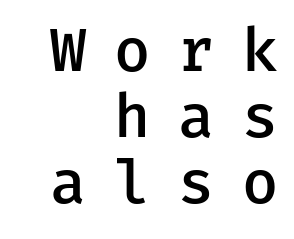
The image shows 59 px semibold sans-serif type, upright; set right-aligned, tight line spacing (1.12x), unusually wide letter spacing (+0.47 em), not underlined; low stroke contrast and a medium x-height.
